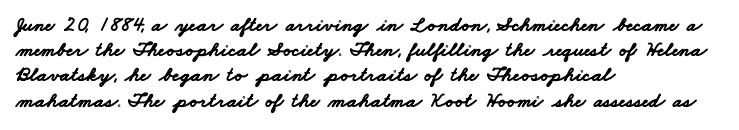
{"bold": "yes", "underline": "no", "align": "left", "line_spacing_ratio": 1.2, "letter_spacing": "normal", "letter_spacing_em": 0.0, "glyph_px": 21}
